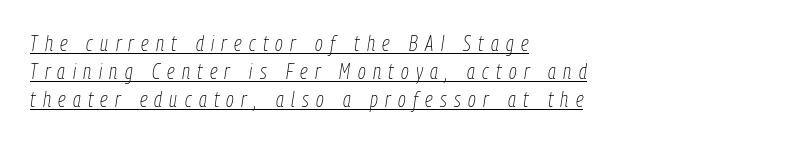
{"italic": "yes", "lean": "right", "slant_degrees": 9, "bold": "no", "underline": "yes", "align": "left", "line_spacing": "normal", "line_spacing_ratio": 1.33, "letter_spacing": "wide", "letter_spacing_em": 0.35, "glyph_px": 21}
